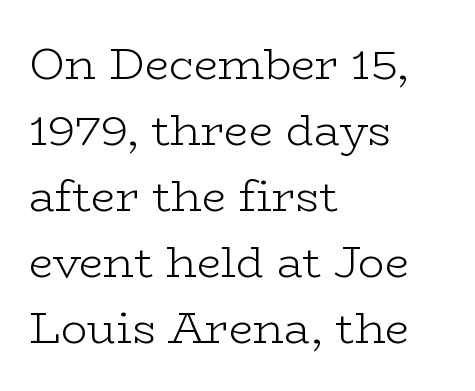
Q: Is the text bold? A: No.
Q: Is the text italic (slanted)? A: No, it is upright.
Q: Is the typeface a serif or a sans-serif typeface? A: Serif.
Q: Is the text underlined? A: No.
Q: How is the paragraph aligned? A: Left-aligned.
Q: Is the spacing between letters normal or unusually wide? A: Normal.
Q: Is the spacing between lines tight, normal or loose? A: Normal.
Q: Width (condensed, normal, or wide)? A: Wide.
Q: Stroke contrast? A: Low.
Q: x-height? A: Medium.
Q: Monospaced? A: No.
